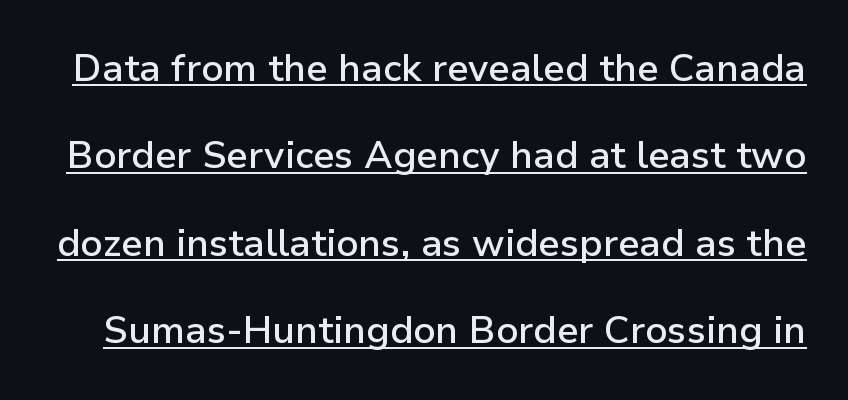
The image shows 38 px semibold sans-serif type, upright; set loose line spacing (2.3x), normal letter spacing, underlined; low stroke contrast and a medium x-height.
